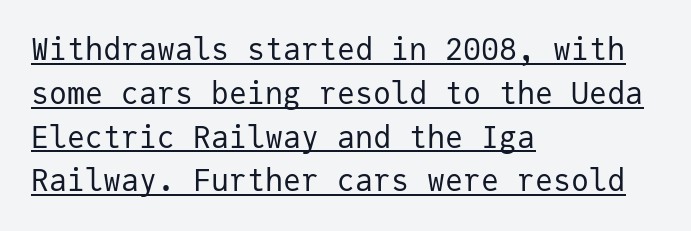
{"serif": "no", "italic": "no", "bold": "no", "weight": "regular", "width": "normal", "stroke_contrast": "low", "x_height": "medium", "monospaced": "yes", "underline": "yes", "align": "left", "line_spacing": "normal", "line_spacing_ratio": 1.46, "letter_spacing": "normal", "letter_spacing_em": 0.0, "glyph_px": 30}
